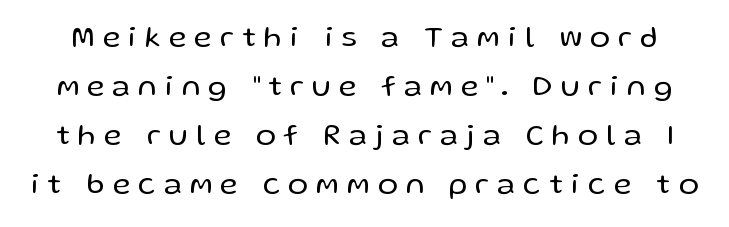
Q: Is the text bold? A: No.
Q: Is the text italic (slanted)? A: No, it is upright.
Q: Is the typeface a serif or a sans-serif typeface? A: Sans-serif.
Q: Is the text underlined? A: No.
Q: Is the spacing between letters normal or unusually wide? A: Unusually wide.
Q: Is the spacing between lines tight, normal or loose? A: Normal.
Q: Width (condensed, normal, or wide)? A: Normal.
Q: Stroke contrast? A: Low.
Q: x-height? A: Medium.
Q: Monospaced? A: No.
